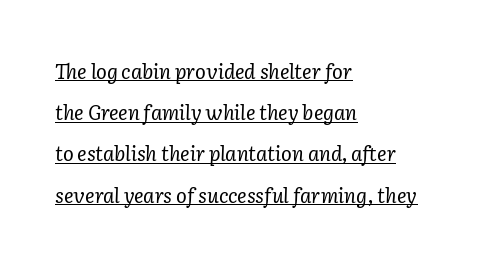
{"italic": "yes", "lean": "right", "slant_degrees": 2, "bold": "no", "underline": "yes", "align": "left", "line_spacing": "loose", "line_spacing_ratio": 2.06, "letter_spacing": "normal", "letter_spacing_em": 0.0, "glyph_px": 20}
